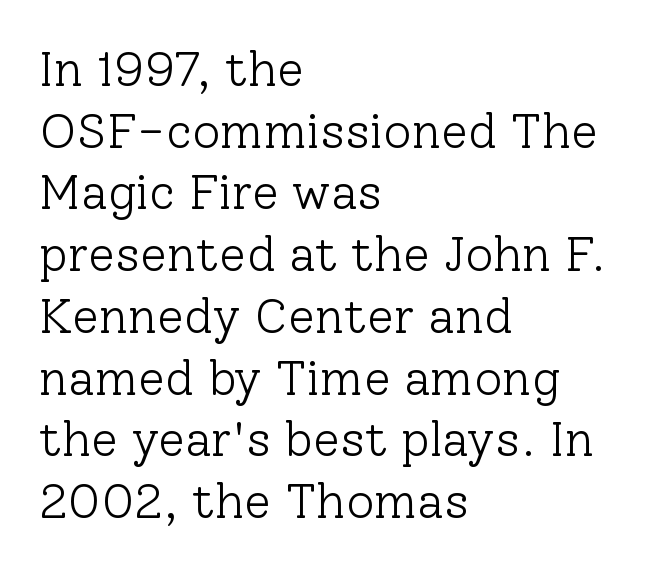
{"serif": "yes", "italic": "no", "bold": "no", "weight": "light", "width": "normal", "stroke_contrast": "low", "x_height": "medium", "monospaced": "no", "underline": "no", "align": "left", "line_spacing": "normal", "line_spacing_ratio": 1.26, "letter_spacing": "normal", "letter_spacing_em": 0.0, "glyph_px": 49}
